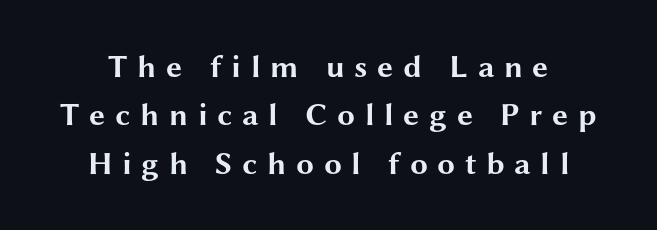
The image shows 32 px bold, wide sans-serif type, upright; set normal line spacing (1.51x), unusually wide letter spacing (+0.3 em), not underlined; medium stroke contrast and a medium x-height.
